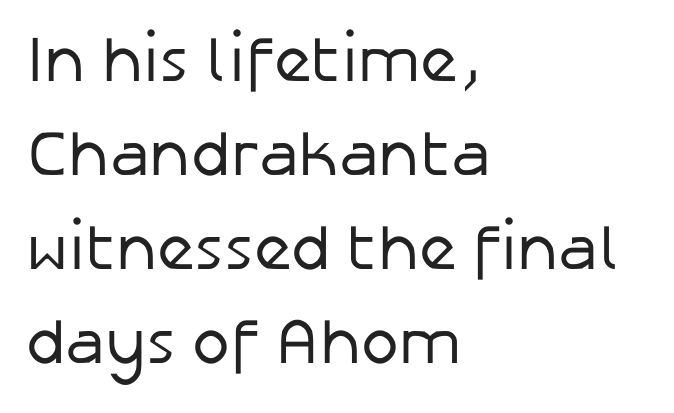
{"serif": "no", "italic": "no", "bold": "no", "weight": "regular", "width": "normal", "stroke_contrast": "low", "x_height": "medium", "monospaced": "no", "underline": "no", "align": "left", "line_spacing": "normal", "line_spacing_ratio": 1.47, "letter_spacing": "normal", "letter_spacing_em": 0.0, "glyph_px": 64}
